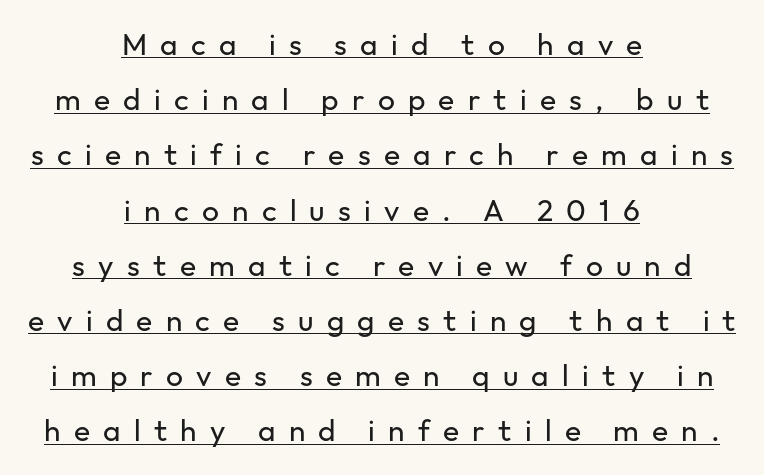
{"serif": "no", "italic": "no", "bold": "no", "weight": "regular", "width": "normal", "stroke_contrast": "low", "x_height": "medium", "monospaced": "no", "underline": "yes", "align": "center", "line_spacing_ratio": 1.84, "letter_spacing": "wide", "letter_spacing_em": 0.44, "glyph_px": 30}
